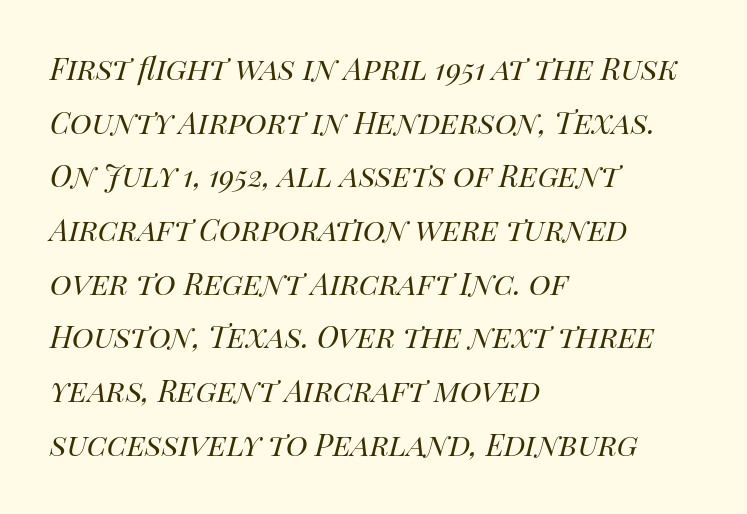
{"italic": "yes", "lean": "right", "slant_degrees": 14, "bold": "no", "weight": "regular", "width": "normal", "stroke_contrast": "high", "x_height": "large", "monospaced": "no", "underline": "no", "align": "left", "line_spacing": "normal", "line_spacing_ratio": 1.45, "letter_spacing": "normal", "letter_spacing_em": 0.0, "glyph_px": 37}
